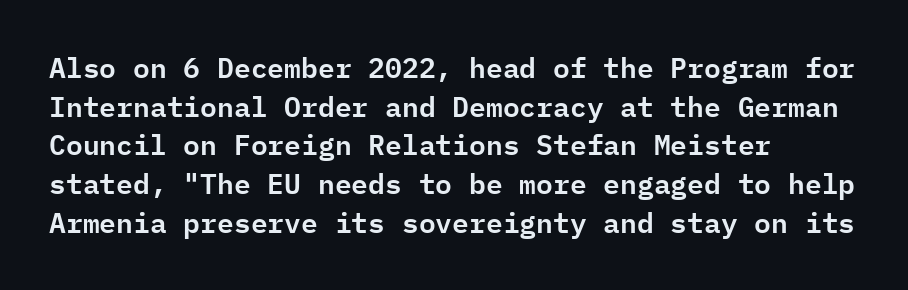
{"serif": "no", "italic": "no", "width": "normal", "stroke_contrast": "low", "x_height": "medium", "monospaced": "yes", "underline": "no", "align": "left", "line_spacing": "normal", "line_spacing_ratio": 1.38, "letter_spacing": "normal", "letter_spacing_em": 0.0, "glyph_px": 28}
